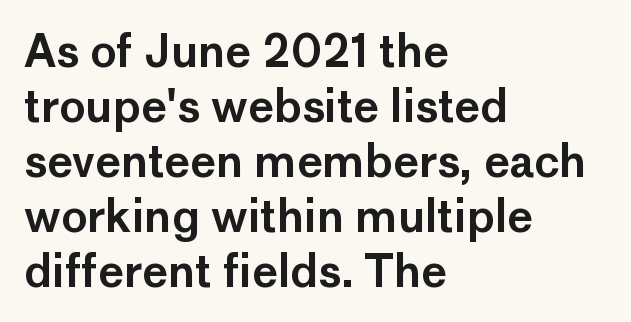
Q: Is the text italic (slanted)? A: No, it is upright.
Q: Is the typeface a serif or a sans-serif typeface? A: Sans-serif.
Q: Is the text underlined? A: No.
Q: How is the paragraph aligned? A: Left-aligned.
Q: Is the spacing between letters normal or unusually wide? A: Normal.
Q: Is the spacing between lines tight, normal or loose? A: Normal.
Q: Width (condensed, normal, or wide)? A: Normal.
Q: Stroke contrast? A: Low.
Q: x-height? A: Medium.
Q: Monospaced? A: No.
